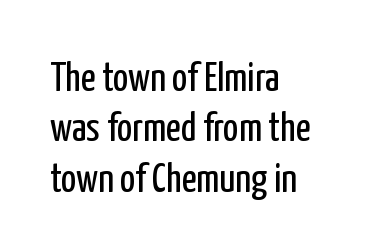
{"serif": "no", "italic": "no", "bold": "no", "weight": "regular", "width": "condensed", "stroke_contrast": "low", "x_height": "medium", "monospaced": "no", "underline": "no", "align": "left", "line_spacing_ratio": 1.23, "letter_spacing": "normal", "letter_spacing_em": 0.0, "glyph_px": 41}
